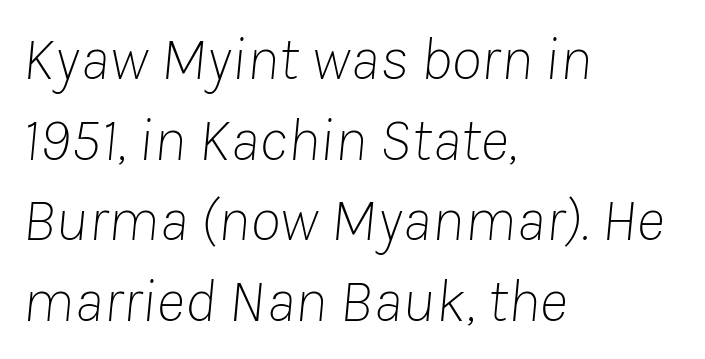
Descender tails drop into unmarked territory. Spacing verdict: proportional, widths tailored to each character. Vertically, the passage feels balanced, rows spaced as you'd expect. The font is comparable to plain body text, perhaps lighter.
